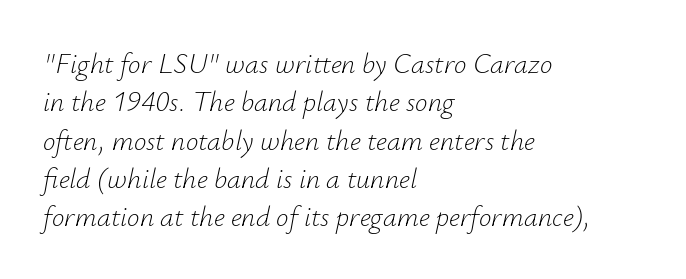
The image shows 28 px light type, italic (leaning right); set left-aligned, normal line spacing (1.37x), normal letter spacing, not underlined; low stroke contrast and a small x-height.
